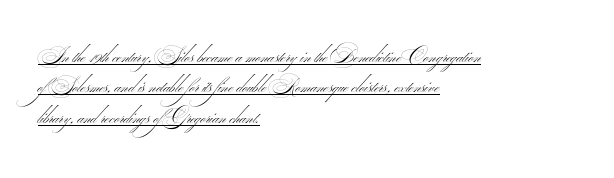
{"bold": "no", "underline": "yes", "align": "left", "line_spacing": "normal", "line_spacing_ratio": 1.45, "letter_spacing": "normal", "letter_spacing_em": 0.0, "glyph_px": 21}
